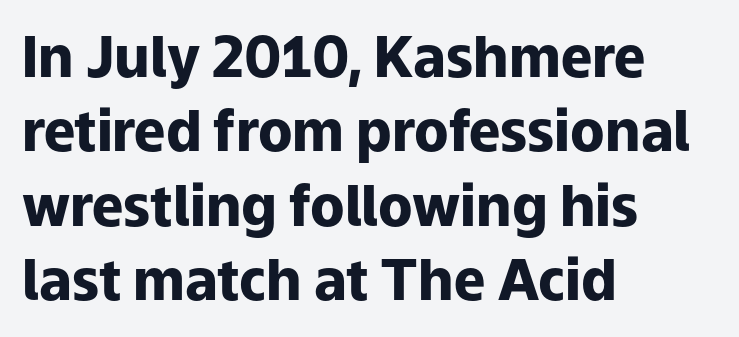
Q: Is the text bold? A: Yes.
Q: Is the text italic (slanted)? A: No, it is upright.
Q: Is the typeface a serif or a sans-serif typeface? A: Sans-serif.
Q: Is the text underlined? A: No.
Q: How is the paragraph aligned? A: Left-aligned.
Q: Is the spacing between letters normal or unusually wide? A: Normal.
Q: Is the spacing between lines tight, normal or loose? A: Normal.
Q: Width (condensed, normal, or wide)? A: Normal.
Q: Stroke contrast? A: Low.
Q: x-height? A: Medium.
Q: Monospaced? A: No.
